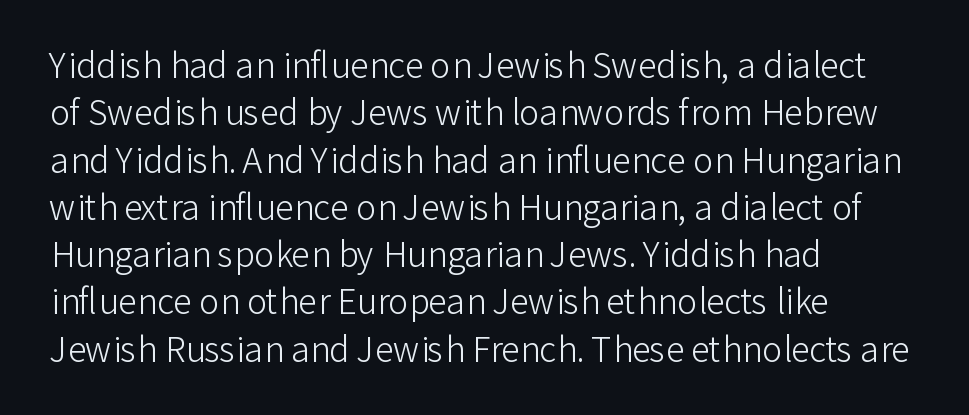
Q: Is the text bold? A: No.
Q: Is the text italic (slanted)? A: No, it is upright.
Q: Is the typeface a serif or a sans-serif typeface? A: Sans-serif.
Q: Is the text underlined? A: No.
Q: How is the paragraph aligned? A: Left-aligned.
Q: Is the spacing between letters normal or unusually wide? A: Normal.
Q: Is the spacing between lines tight, normal or loose? A: Normal.
Q: Width (condensed, normal, or wide)? A: Normal.
Q: Stroke contrast? A: Low.
Q: x-height? A: Medium.
Q: Monospaced? A: No.
